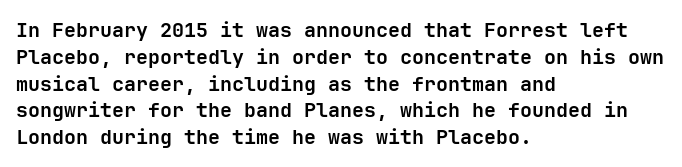
It's the straight-up-and-down kind of type. The letters sit at their default tracking, neither squeezed nor spread. Line starts are locked; line ends wander. This is heavy type, rendered in bold. Baseline-to-baseline distance is the conventional proportion of letter height.
